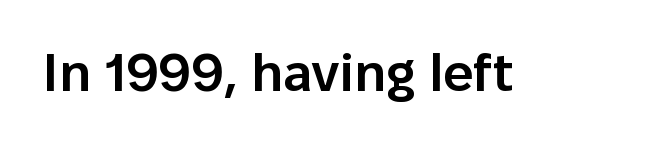
Nope, no serifs anywhere on these letters. Students, note that the glyphs here touch the page at normal intervals. The specimen reads as upright at a glance. Do the characters align in a grid? No, the font is proportional. Underline: absent.
